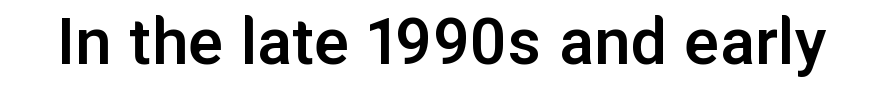
The image shows 73 px semibold sans-serif type, upright; set normal letter spacing, not underlined; low stroke contrast and a medium x-height.
